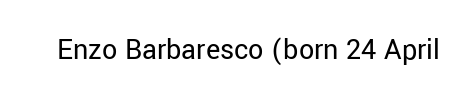
The image shows 30 px regular-weight sans-serif type, upright; set normal letter spacing, not underlined; low stroke contrast and a medium x-height.
